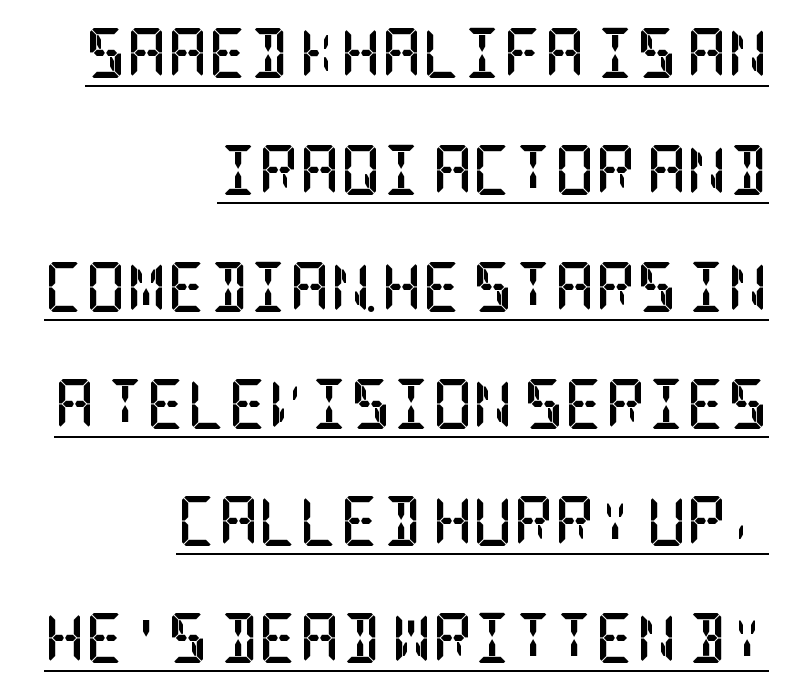
Q: Is the text bold? A: Yes.
Q: Is the text italic (slanted)? A: No, it is upright.
Q: Is the typeface a serif or a sans-serif typeface? A: Serif.
Q: Is the text underlined? A: Yes.
Q: How is the paragraph aligned? A: Right-aligned.
Q: Is the spacing between letters normal or unusually wide? A: Normal.
Q: Is the spacing between lines tight, normal or loose? A: Loose.
Q: Width (condensed, normal, or wide)? A: Condensed.
Q: Stroke contrast? A: Low.
Q: x-height? A: Large.
